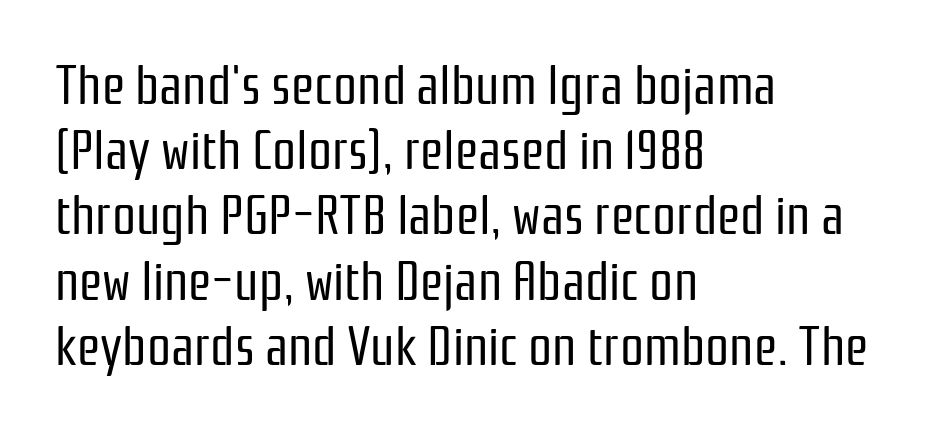
Where is the straight margin? On the left. Note the varied advance widths — an 'i' is clearly narrower than an 'm'. Students, note that the glyphs here touch the page at normal intervals. Weight: in the light-to-regular range.
